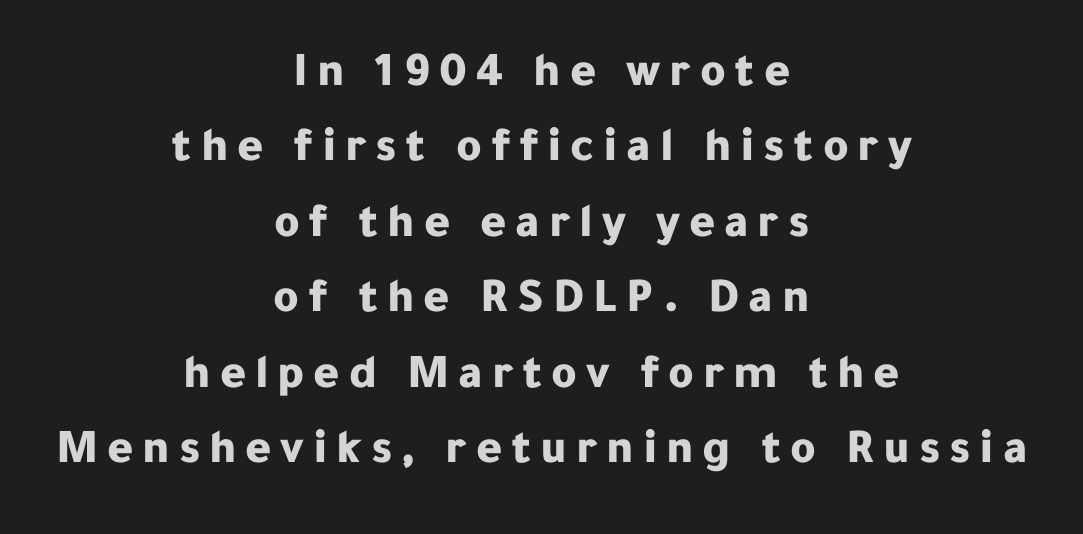
Q: Is the text bold? A: Yes.
Q: Is the text italic (slanted)? A: No, it is upright.
Q: Is the typeface a serif or a sans-serif typeface? A: Sans-serif.
Q: Is the text underlined? A: No.
Q: How is the paragraph aligned? A: Centered.
Q: Is the spacing between lines tight, normal or loose? A: Normal.
Q: Width (condensed, normal, or wide)? A: Normal.
Q: Stroke contrast? A: Low.
Q: x-height? A: Medium.
Q: Monospaced? A: No.
